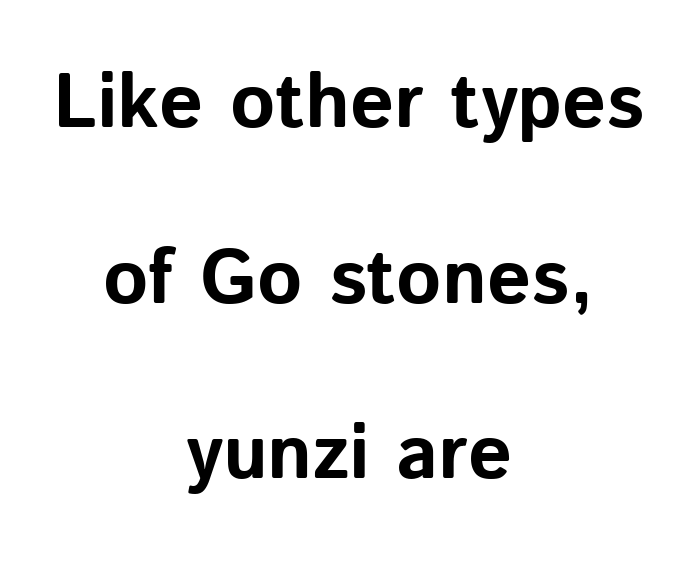
Underlining? Definitely not there. The letters stand upright; this is a roman face. Grotesque or geometric, the face here clearly has no serifs. Varying glyph widths throughout — classic text-font behaviour. Is the letter spacing exaggerated? No — it looks like the ordinary default. Visually the block forms a symmetrical silhouette, jagged on both flanks.
